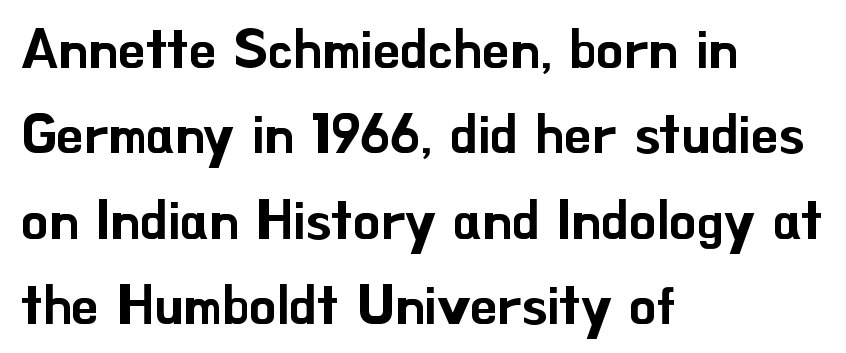
{"serif": "no", "italic": "no", "width": "normal", "stroke_contrast": "low", "x_height": "small", "monospaced": "no", "underline": "no", "align": "left", "line_spacing": "normal", "line_spacing_ratio": 1.58, "letter_spacing": "normal", "letter_spacing_em": 0.0, "glyph_px": 54}
